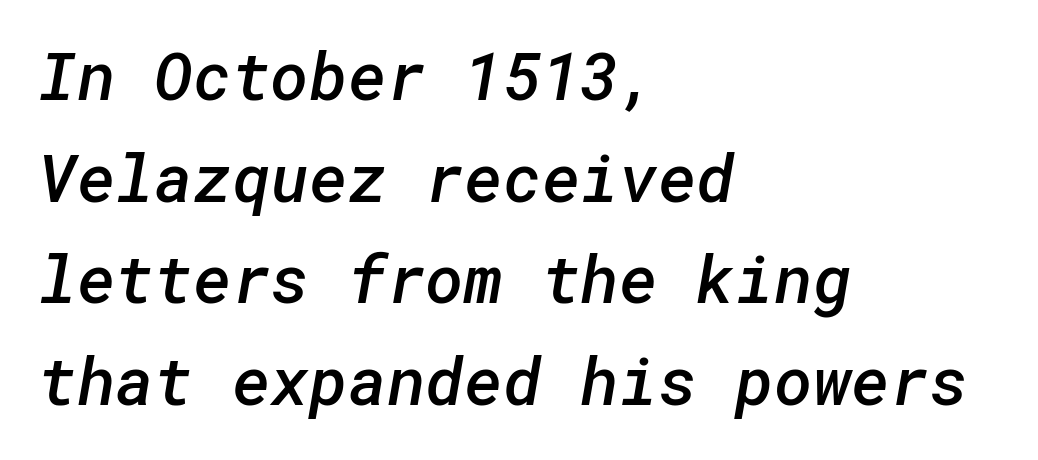
The image shows 66 px semibold sans-serif type; set left-aligned, normal line spacing (1.54x), normal letter spacing, not underlined; low stroke contrast and a medium x-height.
